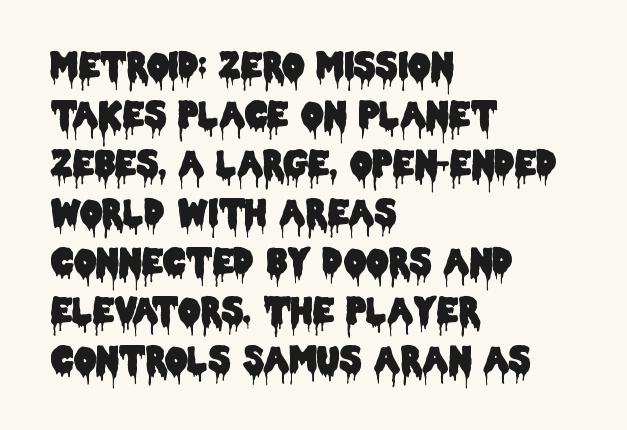
The image shows 35 px condensed sans-serif type, upright; set left-aligned, normal line spacing (1.4x), normal letter spacing, not underlined; low stroke contrast and a large x-height.
